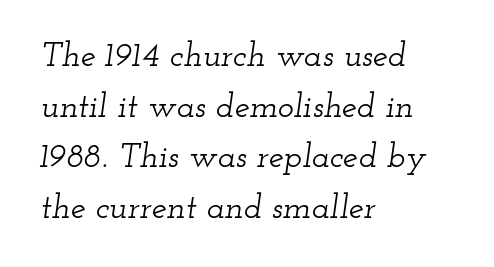
Q: Is the text italic (slanted)? A: Yes, it leans right by about 12 degrees.
Q: Is the typeface a serif or a sans-serif typeface? A: Serif.
Q: Is the text underlined? A: No.
Q: How is the paragraph aligned? A: Left-aligned.
Q: Is the spacing between letters normal or unusually wide? A: Normal.
Q: Is the spacing between lines tight, normal or loose? A: Normal.
Q: Width (condensed, normal, or wide)? A: Wide.
Q: Stroke contrast? A: Low.
Q: x-height? A: Small.
Q: Monospaced? A: No.
